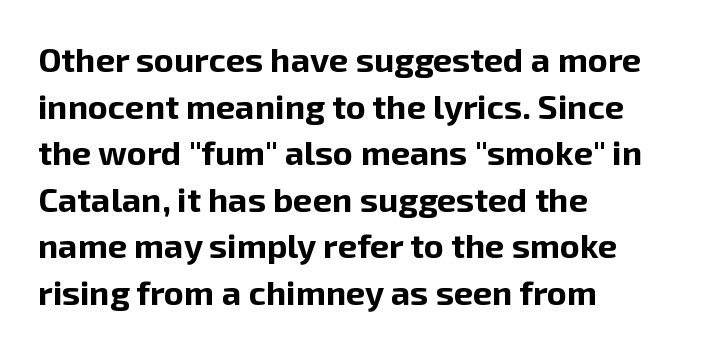
Q: Is the text bold? A: Yes.
Q: Is the text italic (slanted)? A: No, it is upright.
Q: Is the typeface a serif or a sans-serif typeface? A: Sans-serif.
Q: Is the text underlined? A: No.
Q: How is the paragraph aligned? A: Left-aligned.
Q: Is the spacing between letters normal or unusually wide? A: Normal.
Q: Is the spacing between lines tight, normal or loose? A: Normal.
Q: Width (condensed, normal, or wide)? A: Normal.
Q: Stroke contrast? A: Low.
Q: x-height? A: Medium.
Q: Monospaced? A: No.
